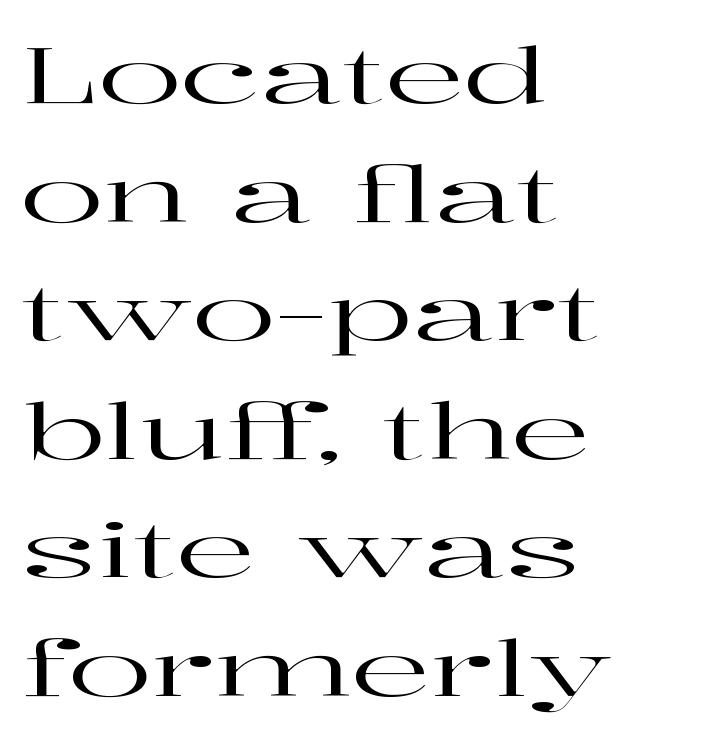
Think of a printed novel: that variable character pitch is what you see here. Line starts are locked; line ends wander. Lines of text with bare space underneath. The tracking reads as untouched default to a designer's eye.
